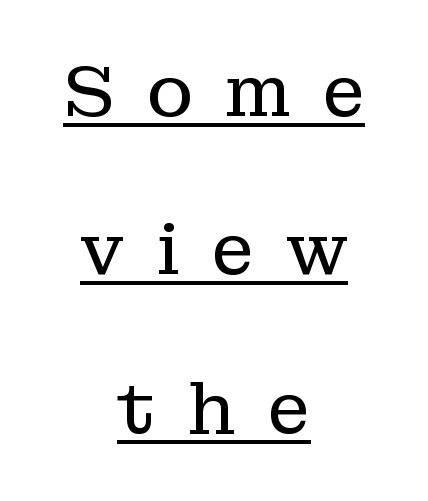
No extra ink here — the face is not bold. Both edges are ragged and mirror each other, which tells us the setting is centered. Compared with typical paragraphs, the rows here are farther apart. Tall strokes in this sample are plumb rather than angled.
